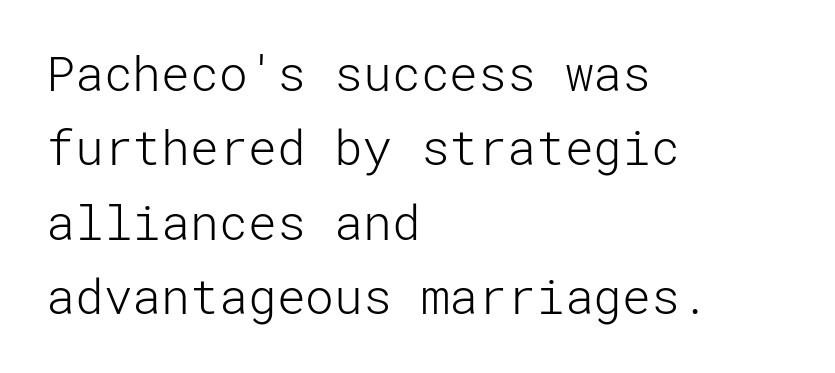
Compared with a typical body face, this is equally light or lighter still. Normally led — the rows are evenly, conventionally spaced. These lines stack with their left ends in a neat column. This is sans-serif lettering, the kind often seen on screens and signage. Observe the ordinary spacing: letters are neighbours, not strangers. Does the lettering tilt? It doesn't — this is upright.
